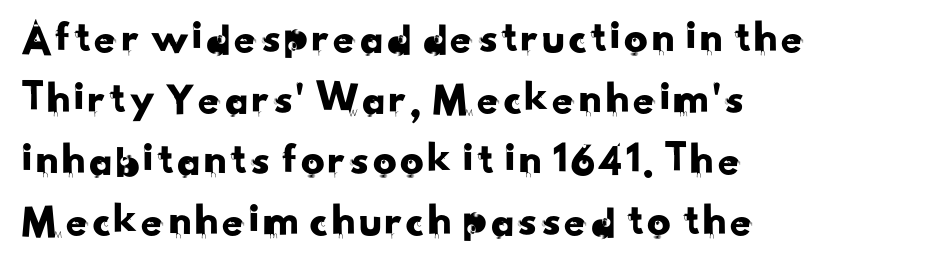
Q: Is the typeface a serif or a sans-serif typeface? A: Sans-serif.
Q: Is the text underlined? A: No.
Q: How is the paragraph aligned? A: Left-aligned.
Q: Is the spacing between letters normal or unusually wide? A: Normal.
Q: Is the spacing between lines tight, normal or loose? A: Normal.
Q: Width (condensed, normal, or wide)? A: Normal.
Q: Stroke contrast? A: Low.
Q: x-height? A: Small.
Q: Monospaced? A: No.
